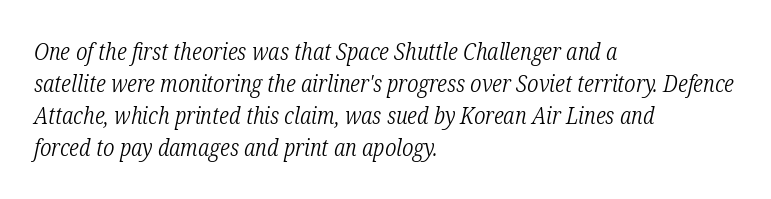
Q: Is the text bold? A: No.
Q: Is the text italic (slanted)? A: Yes, it leans right by about 12 degrees.
Q: Is the text underlined? A: No.
Q: How is the paragraph aligned? A: Left-aligned.
Q: Is the spacing between letters normal or unusually wide? A: Normal.
Q: Is the spacing between lines tight, normal or loose? A: Normal.
